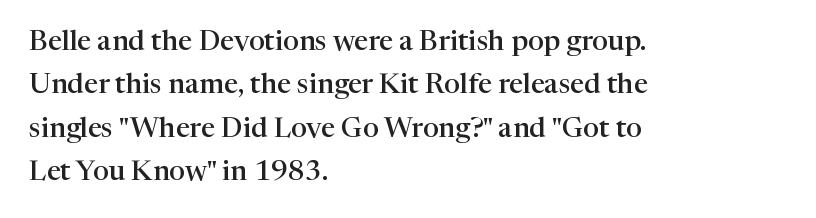
{"serif": "yes", "italic": "no", "bold": "semi", "weight": "semibold", "width": "normal", "stroke_contrast": "high", "x_height": "medium", "monospaced": "no", "underline": "no", "align": "left", "line_spacing": "normal", "line_spacing_ratio": 1.55, "letter_spacing": "normal", "letter_spacing_em": 0.0, "glyph_px": 28}
